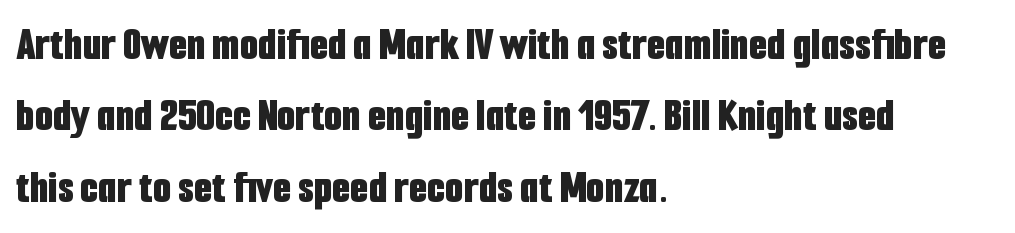
Letters rest on an invisible, unmarked baseline. In terms of posture, this sample is upright. Does the leading feel generous? No, just average. These lines are rendered in a variable-pitch font. How are the letters spaced? Ordinarily, with no added tracking. Classification — sans serif.
